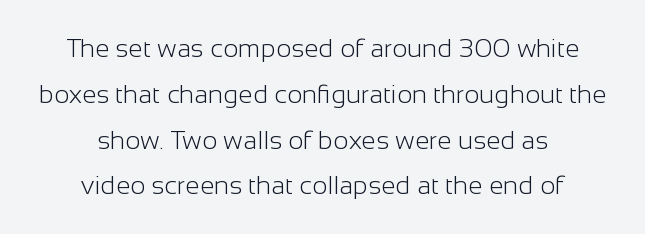
The line texture is even and compact thanks to regular tracking. The strokes are not fattened; the text isn't bold. It's the straight-up-and-down kind of type. Decoration check: the copy has no underline. The lines in this sample share a center point and differ in where they start and stop.
